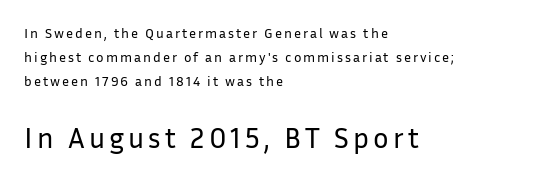
A student would call this left alignment; a typographer would say flush left, rag right. Observe the absence of serifs on each vertical stroke in this sample. A light-to-regular cut is what we see here. Looks like regular typesetting: each glyph gets only the width it needs.
